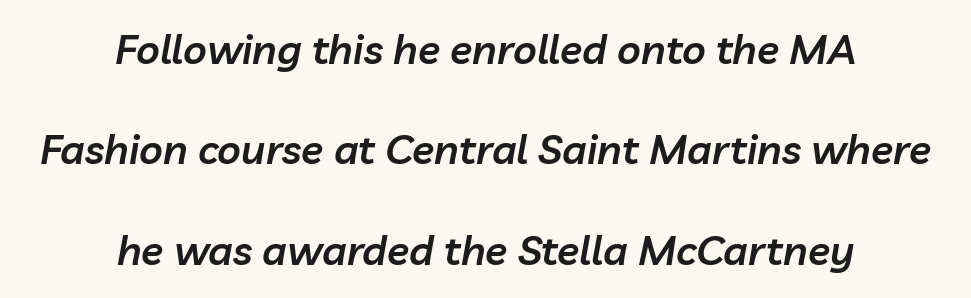
Q: Is the text bold? A: Semi-bold.
Q: Is the text italic (slanted)? A: Yes, it leans right by about 10 degrees.
Q: Is the text underlined? A: No.
Q: How is the paragraph aligned? A: Centered.
Q: Is the spacing between letters normal or unusually wide? A: Normal.
Q: Is the spacing between lines tight, normal or loose? A: Loose.
Q: Width (condensed, normal, or wide)? A: Normal.
Q: Stroke contrast? A: Low.
Q: x-height? A: Medium.
Q: Monospaced? A: No.
